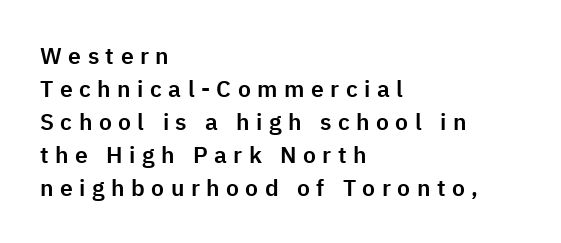
Q: Is the text italic (slanted)? A: No, it is upright.
Q: Is the text underlined? A: No.
Q: How is the paragraph aligned? A: Left-aligned.
Q: Is the spacing between letters normal or unusually wide? A: Unusually wide.
Q: Is the spacing between lines tight, normal or loose? A: Normal.
